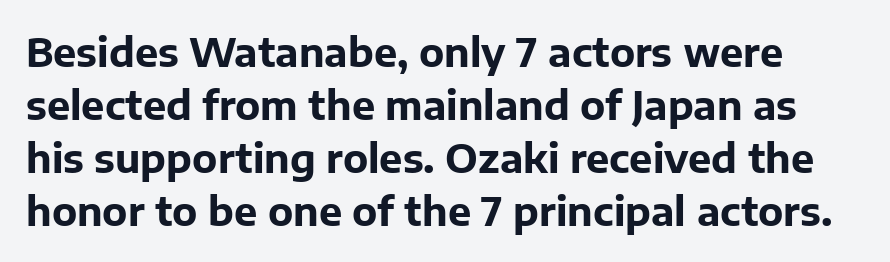
Q: Is the text bold? A: Yes.
Q: Is the text italic (slanted)? A: No, it is upright.
Q: Is the typeface a serif or a sans-serif typeface? A: Sans-serif.
Q: Is the text underlined? A: No.
Q: Is the spacing between letters normal or unusually wide? A: Normal.
Q: Is the spacing between lines tight, normal or loose? A: Normal.
Q: Width (condensed, normal, or wide)? A: Normal.
Q: Stroke contrast? A: Low.
Q: x-height? A: Medium.
Q: Monospaced? A: No.
